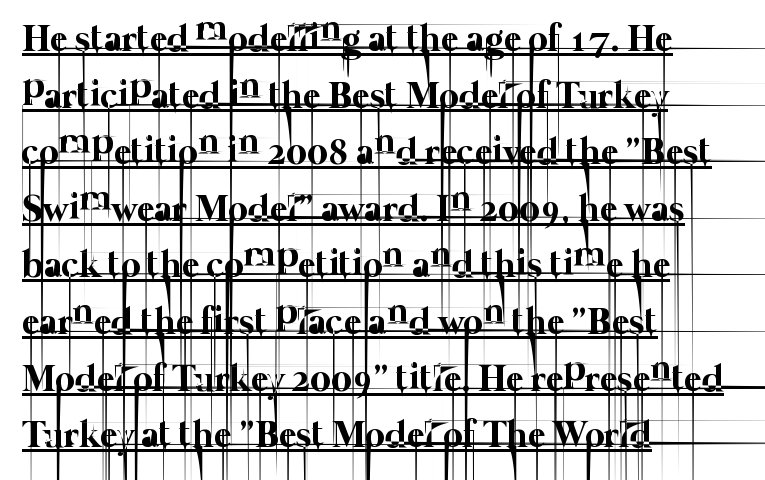
{"bold": "no", "weight": "thin", "width": "normal", "stroke_contrast": "low", "x_height": "medium", "monospaced": "no", "underline": "yes", "align": "left", "line_spacing": "normal", "line_spacing_ratio": 1.49, "letter_spacing": "normal", "letter_spacing_em": 0.0, "glyph_px": 38}
